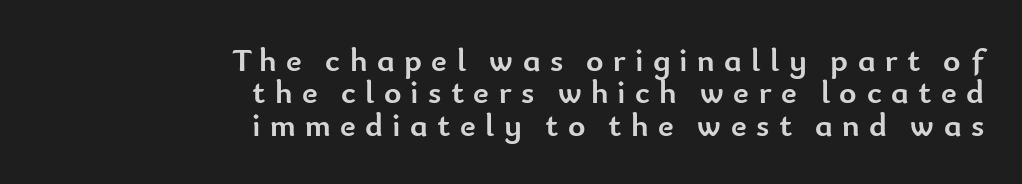
The line texture is sparse and dotted thanks to wide tracking. The characters display no serif detailing; their extremities are plain. Rule under the text: the space is simply empty. Think of a printed novel: that variable character pitch is what you see here. A typesetter would call this leading minimal, almost set solid.
